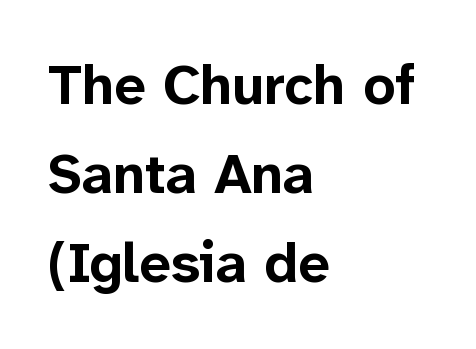
The image shows 56 px bold sans-serif type, upright; set left-aligned, normal line spacing (1.59x), normal letter spacing, not underlined; low stroke contrast and a medium x-height.
